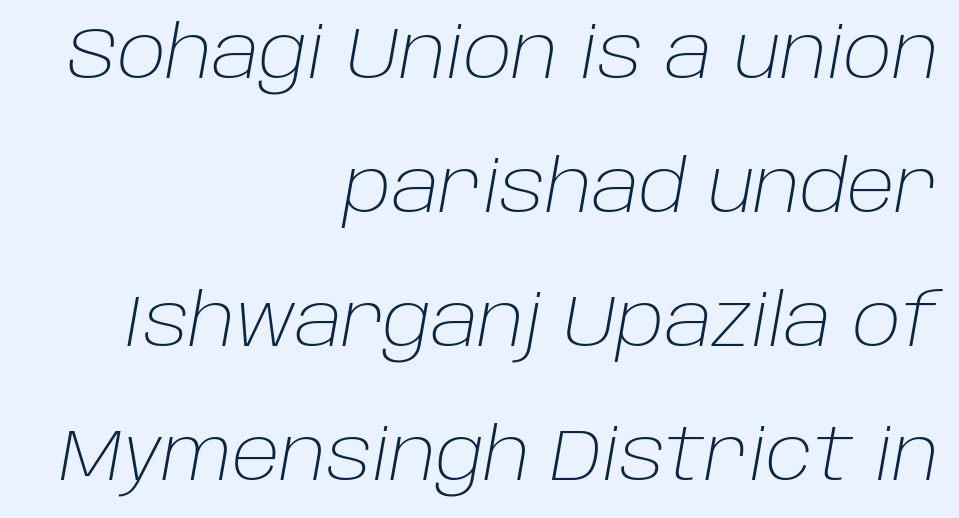
The image shows 72 px light type, italic (leaning right); set right-aligned, line spacing 1.86x, normal letter spacing, not underlined; low stroke contrast and a large x-height.
